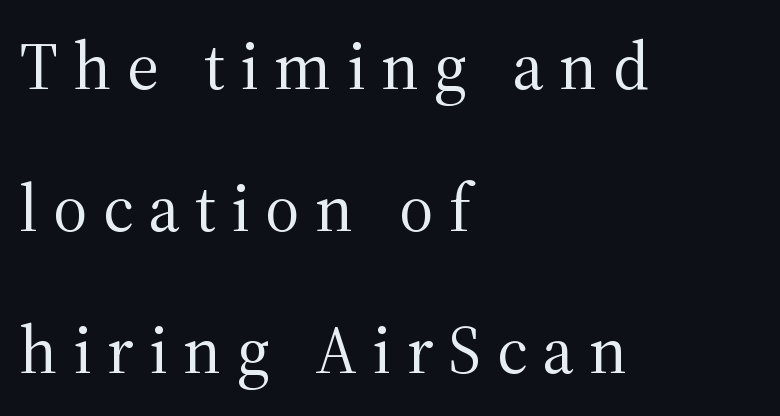
Q: Is the text bold? A: No.
Q: Is the text italic (slanted)? A: No, it is upright.
Q: Is the typeface a serif or a sans-serif typeface? A: Serif.
Q: Is the text underlined? A: No.
Q: How is the paragraph aligned? A: Left-aligned.
Q: Is the spacing between letters normal or unusually wide? A: Unusually wide.
Q: Is the spacing between lines tight, normal or loose? A: Loose.
Q: Width (condensed, normal, or wide)? A: Normal.
Q: Stroke contrast? A: Medium.
Q: x-height? A: Medium.
Q: Monospaced? A: No.
